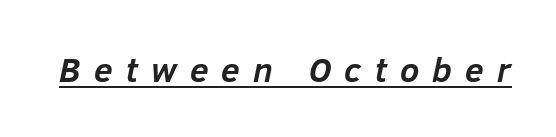
Q: Is the text bold? A: Yes.
Q: Is the text italic (slanted)? A: Yes, it leans right by about 12 degrees.
Q: Is the text underlined? A: Yes.
Q: Is the spacing between letters normal or unusually wide? A: Unusually wide.
Q: Width (condensed, normal, or wide)? A: Normal.
Q: Stroke contrast? A: Low.
Q: x-height? A: Medium.
Q: Monospaced? A: No.
